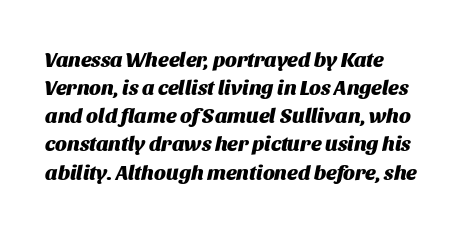
The image shows 21 px bold type, italic (leaning right); set normal line spacing (1.34x), normal letter spacing, not underlined.
